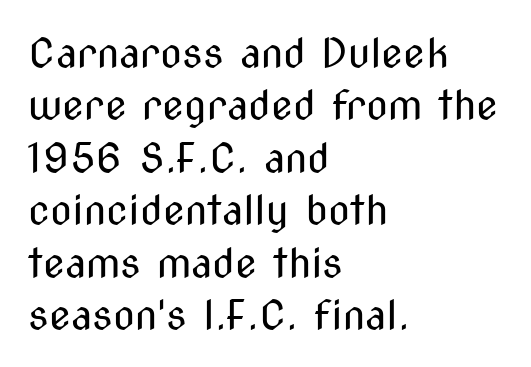
Q: Is the text bold? A: No.
Q: Is the text italic (slanted)? A: No, it is upright.
Q: Is the typeface a serif or a sans-serif typeface? A: Sans-serif.
Q: Is the text underlined? A: No.
Q: How is the paragraph aligned? A: Left-aligned.
Q: Is the spacing between letters normal or unusually wide? A: Normal.
Q: Is the spacing between lines tight, normal or loose? A: Normal.
Q: Width (condensed, normal, or wide)? A: Condensed.
Q: Stroke contrast? A: Medium.
Q: x-height? A: Medium.
Q: Monospaced? A: No.
